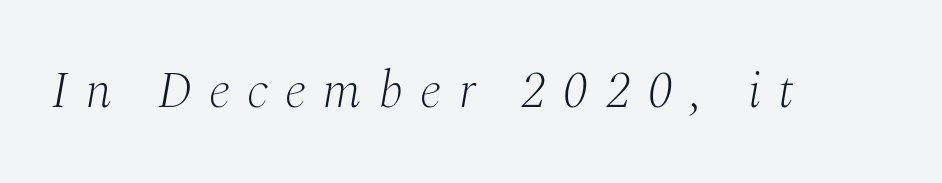
Varying glyph widths throughout — classic text-font behaviour. Descenders are the only things crossing below the line. No chunkiness to these letters — they're not bold. It's the slanting kind of type. The rendering inserts visible extra space after every character. The glyphs in this specimen are seriffed.
